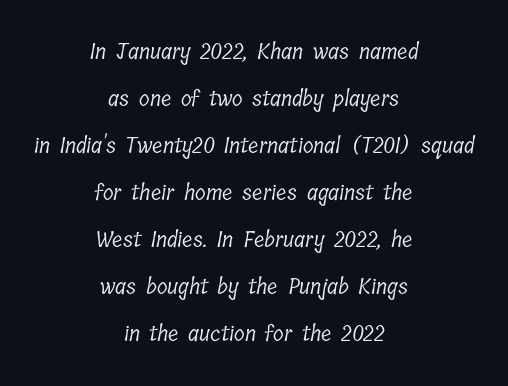
Q: Is the text bold? A: No.
Q: Is the text underlined? A: No.
Q: How is the paragraph aligned? A: Centered.
Q: Is the spacing between letters normal or unusually wide? A: Normal.
Q: Is the spacing between lines tight, normal or loose? A: Loose.
